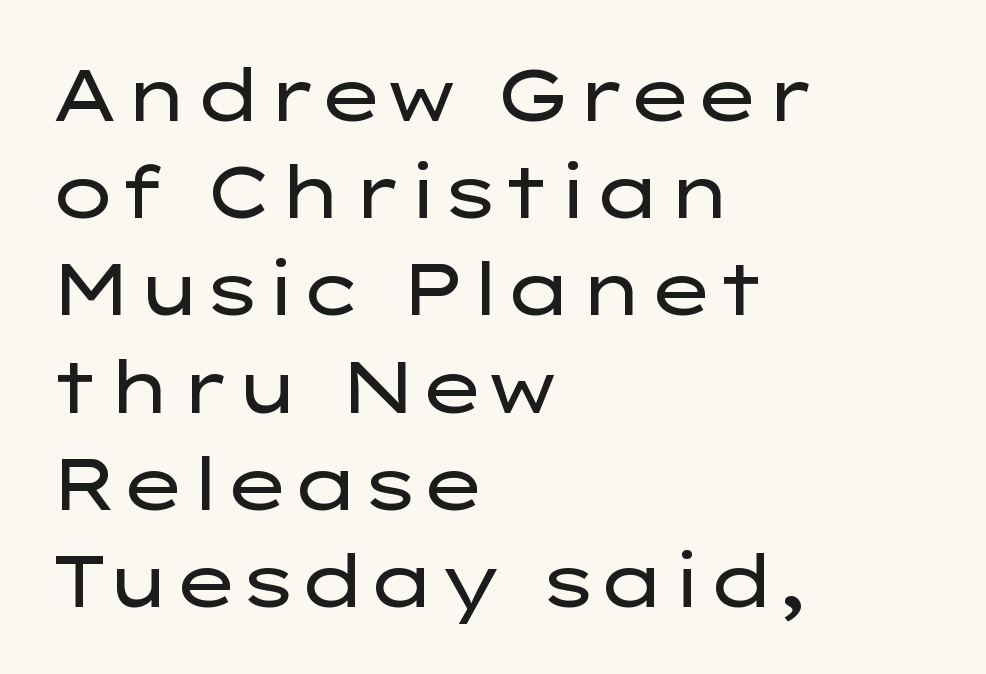
Q: Is the text bold? A: No.
Q: Is the text italic (slanted)? A: No, it is upright.
Q: Is the typeface a serif or a sans-serif typeface? A: Sans-serif.
Q: Is the text underlined? A: No.
Q: How is the paragraph aligned? A: Left-aligned.
Q: Is the spacing between letters normal or unusually wide? A: Normal.
Q: Is the spacing between lines tight, normal or loose? A: Normal.
Q: Width (condensed, normal, or wide)? A: Wide.
Q: Stroke contrast? A: Low.
Q: x-height? A: Medium.
Q: Monospaced? A: No.
